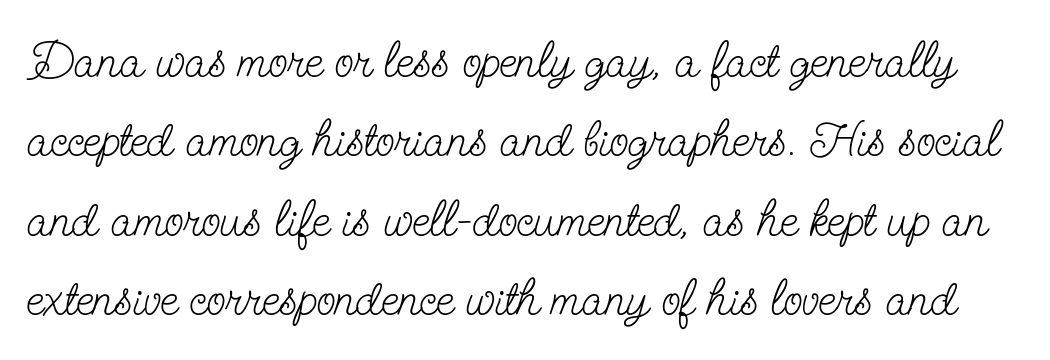
Unbolded letterforms with no extra heft. The strip under each line holds only bare page. Rows of type keep a routine distance in the vertical direction.
